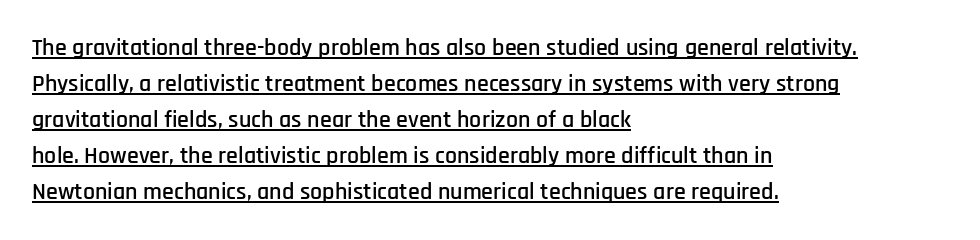
The image shows 24 px text type, upright; set left-aligned, normal line spacing (1.5x), normal letter spacing, underlined.
